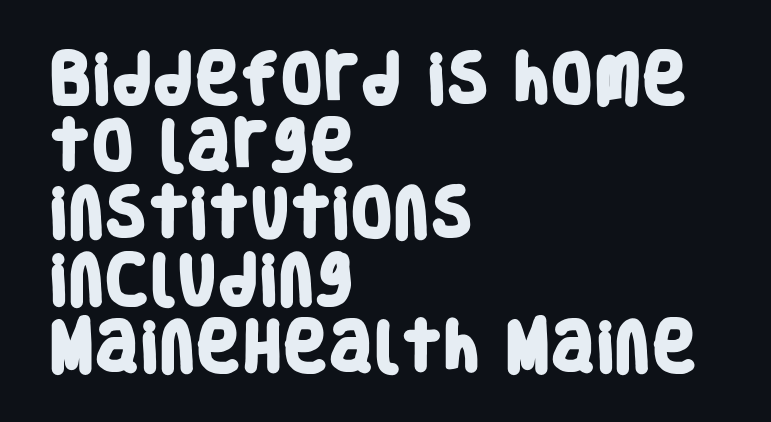
Q: Is the text bold? A: Yes.
Q: Is the typeface a serif or a sans-serif typeface? A: Sans-serif.
Q: Is the text underlined? A: No.
Q: How is the paragraph aligned? A: Left-aligned.
Q: Is the spacing between letters normal or unusually wide? A: Normal.
Q: Width (condensed, normal, or wide)? A: Condensed.
Q: Stroke contrast? A: Low.
Q: x-height? A: Large.
Q: Monospaced? A: No.
